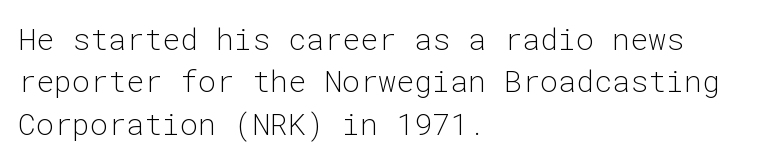
Q: Is the text bold? A: No.
Q: Is the text italic (slanted)? A: No, it is upright.
Q: Is the typeface a serif or a sans-serif typeface? A: Sans-serif.
Q: Is the text underlined? A: No.
Q: How is the paragraph aligned? A: Left-aligned.
Q: Is the spacing between letters normal or unusually wide? A: Normal.
Q: Is the spacing between lines tight, normal or loose? A: Normal.
Q: Width (condensed, normal, or wide)? A: Normal.
Q: Stroke contrast? A: Low.
Q: x-height? A: Medium.
Q: Monospaced? A: Yes.
